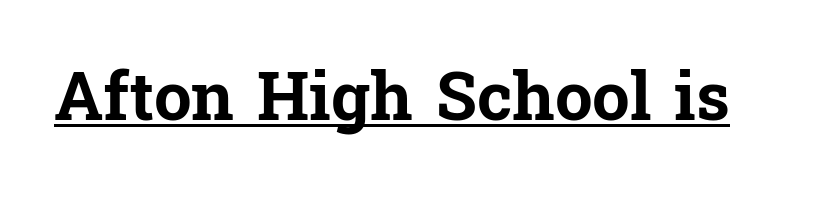
Upright lettering throughout. The rendering shows small feet on the letterforms — a serif design. Looks like regular typesetting: each glyph gets only the width it needs. The rendering uses a bold face; every stroke is thick and dark.
